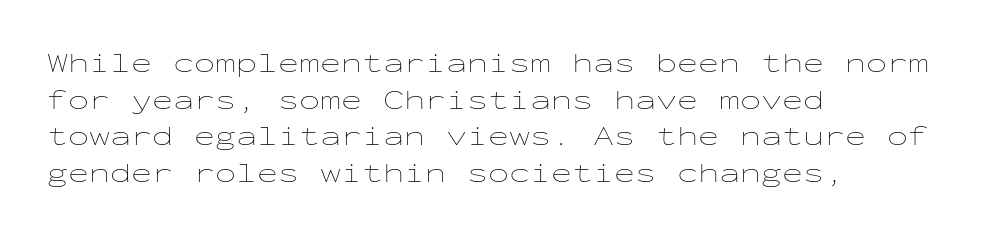
{"italic": "no", "bold": "no", "weight": "thin", "width": "wide", "stroke_contrast": "low", "x_height": "medium", "monospaced": "yes", "underline": "no", "align": "left", "line_spacing": "normal", "line_spacing_ratio": 1.31, "letter_spacing": "normal", "letter_spacing_em": 0.0, "glyph_px": 28}
